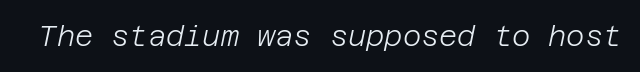
{"italic": "yes", "lean": "right", "slant_degrees": 12, "bold": "no", "weight": "light", "width": "normal", "stroke_contrast": "low", "x_height": "large", "underline": "no", "letter_spacing": "normal", "letter_spacing_em": 0.0, "glyph_px": 28}
